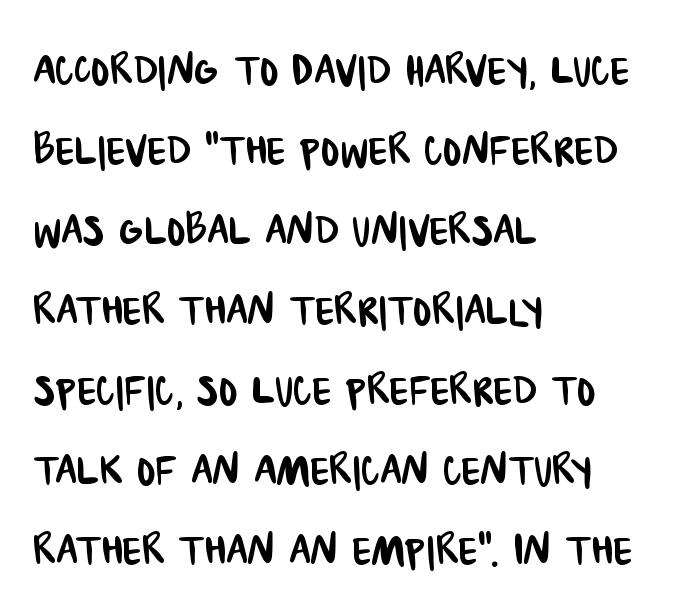
{"serif": "no", "width": "condensed", "stroke_contrast": "low", "x_height": "large", "monospaced": "no", "underline": "no", "align": "left", "line_spacing": "normal", "line_spacing_ratio": 1.43, "letter_spacing": "normal", "letter_spacing_em": 0.0, "glyph_px": 56}
